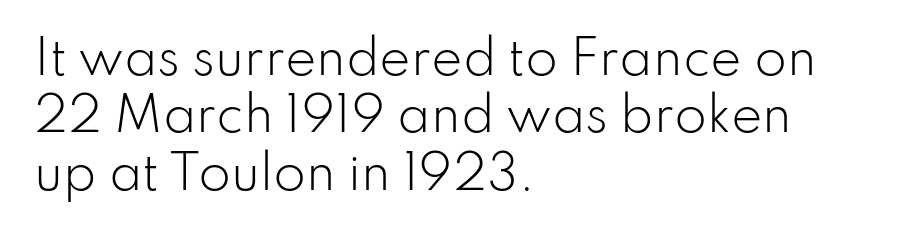
{"serif": "no", "italic": "no", "bold": "no", "weight": "light", "width": "normal", "stroke_contrast": "low", "x_height": "small", "monospaced": "no", "underline": "no", "align": "left", "line_spacing_ratio": 1.22, "letter_spacing": "normal", "letter_spacing_em": 0.0, "glyph_px": 47}
